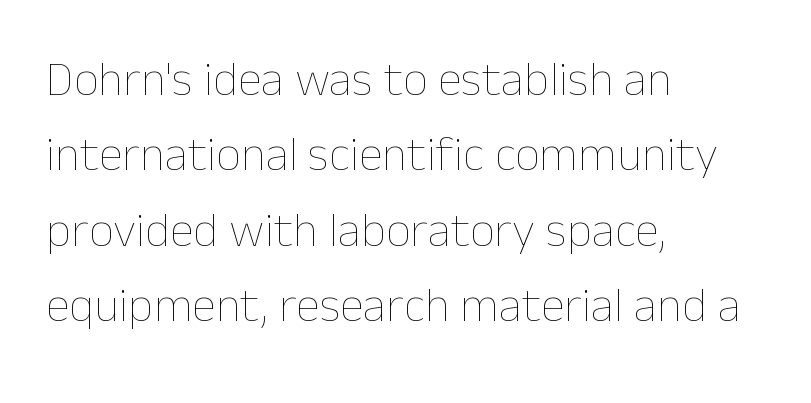
Q: Is the text bold? A: No.
Q: Is the text italic (slanted)? A: No, it is upright.
Q: Is the text underlined? A: No.
Q: How is the paragraph aligned? A: Left-aligned.
Q: Is the spacing between letters normal or unusually wide? A: Normal.
Q: Is the spacing between lines tight, normal or loose? A: Normal.
Q: Width (condensed, normal, or wide)? A: Normal.
Q: Stroke contrast? A: Low.
Q: x-height? A: Medium.
Q: Monospaced? A: No.
